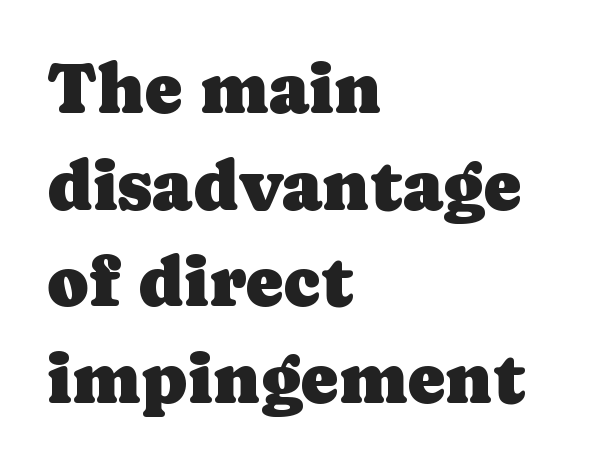
Nobody touched the tracking dial on this one. The type sits square on the baseline with zero lean. Underline: absent. Layout note: lines flush left. Rows of type keep a routine distance in the vertical direction. Character widths vary here, with narrow letters taking less room than wide ones.
